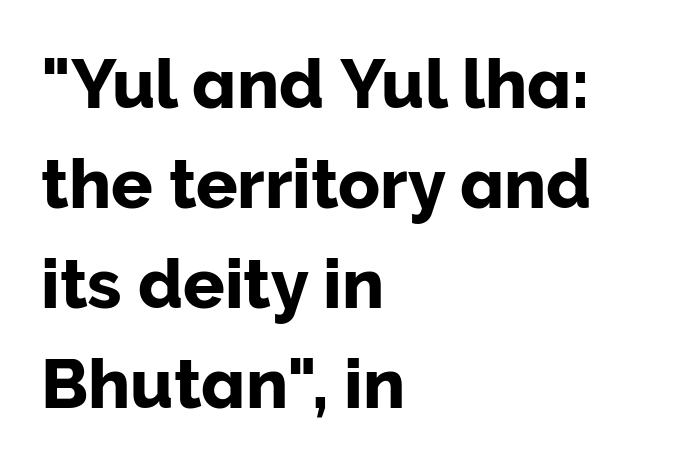
The image shows 69 px sans-serif type, upright; set left-aligned, normal line spacing (1.45x), normal letter spacing, not underlined; low stroke contrast and a medium x-height.
